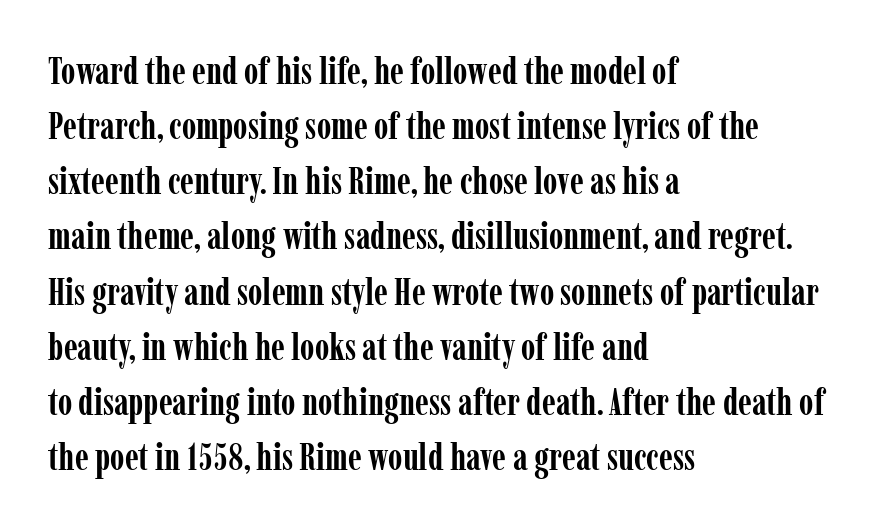
A normal amount of white space separates one row of letters from the next. When letters stand straight like this, we call the style roman or upright. A classic flush-left, rag-right setting is used for this passage. Think of a printed novel: that variable character pitch is what you see here. A dark, heavy texture on the line: the type is bold.
